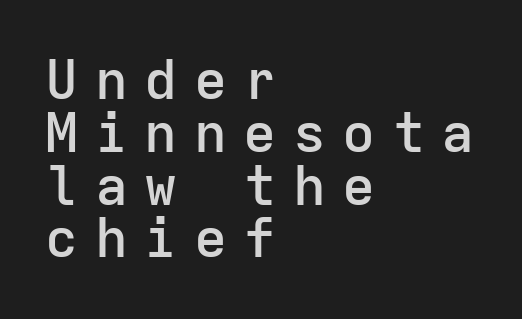
Q: Is the text bold? A: Semi-bold.
Q: Is the text italic (slanted)? A: No, it is upright.
Q: Is the typeface a serif or a sans-serif typeface? A: Sans-serif.
Q: Is the text underlined? A: No.
Q: How is the paragraph aligned? A: Left-aligned.
Q: Is the spacing between letters normal or unusually wide? A: Unusually wide.
Q: Is the spacing between lines tight, normal or loose? A: Tight.
Q: Width (condensed, normal, or wide)? A: Normal.
Q: Stroke contrast? A: Low.
Q: x-height? A: Medium.
Q: Monospaced? A: Yes.
